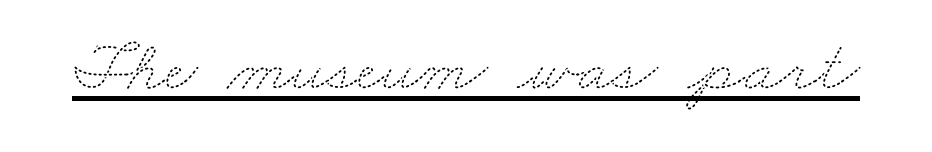
Honestly, the underline is the first thing you notice here. The passage shown has conventional tracking throughout. Here the designer chose a conventional face with non-uniform glyph widths. Unbolded letterforms with no extra heft.
